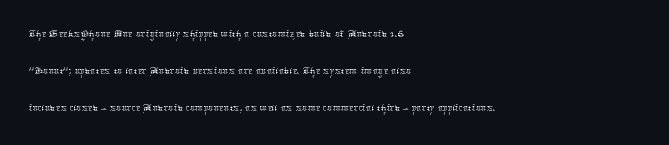
Q: Is the text bold? A: No.
Q: Is the text italic (slanted)? A: No, it is upright.
Q: Is the text underlined? A: No.
Q: How is the paragraph aligned? A: Left-aligned.
Q: Is the spacing between letters normal or unusually wide? A: Normal.
Q: Is the spacing between lines tight, normal or loose? A: Normal.
